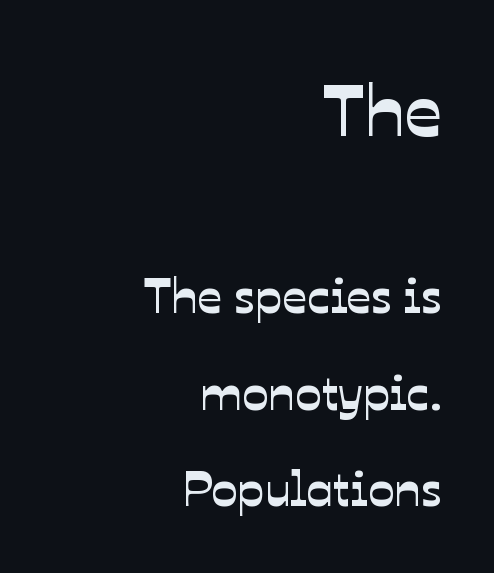
{"serif": "no", "width": "normal", "stroke_contrast": "low", "x_height": "medium", "monospaced": "no", "underline": "no", "align": "right", "line_spacing": "loose", "line_spacing_ratio": 1.97, "letter_spacing": "normal", "letter_spacing_em": 0.0, "larger_block": "first", "size_ratio": 1.51, "glyph_px": 74}
